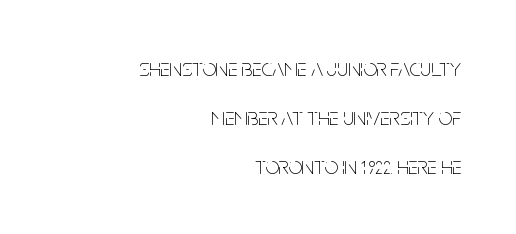
Q: Is the text bold? A: No.
Q: Is the text italic (slanted)? A: No, it is upright.
Q: Is the text underlined? A: No.
Q: How is the paragraph aligned? A: Right-aligned.
Q: Is the spacing between letters normal or unusually wide? A: Normal.
Q: Is the spacing between lines tight, normal or loose? A: Loose.
